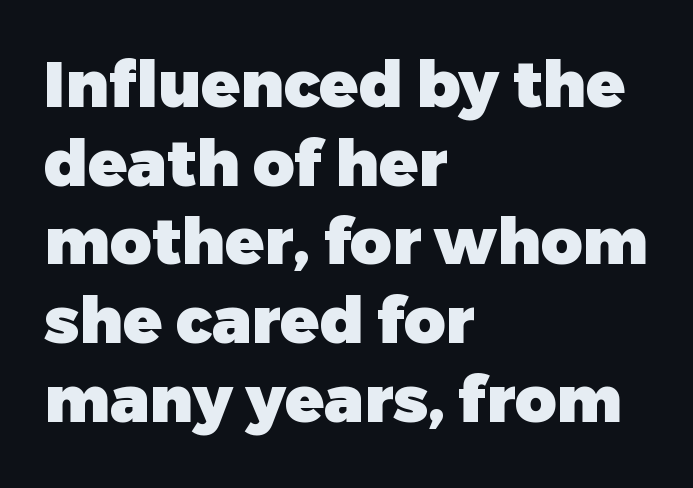
Q: Is the text bold? A: Yes.
Q: Is the text italic (slanted)? A: No, it is upright.
Q: Is the typeface a serif or a sans-serif typeface? A: Sans-serif.
Q: Is the text underlined? A: No.
Q: How is the paragraph aligned? A: Left-aligned.
Q: Is the spacing between letters normal or unusually wide? A: Normal.
Q: Width (condensed, normal, or wide)? A: Normal.
Q: Stroke contrast? A: Low.
Q: x-height? A: Medium.
Q: Monospaced? A: No.
